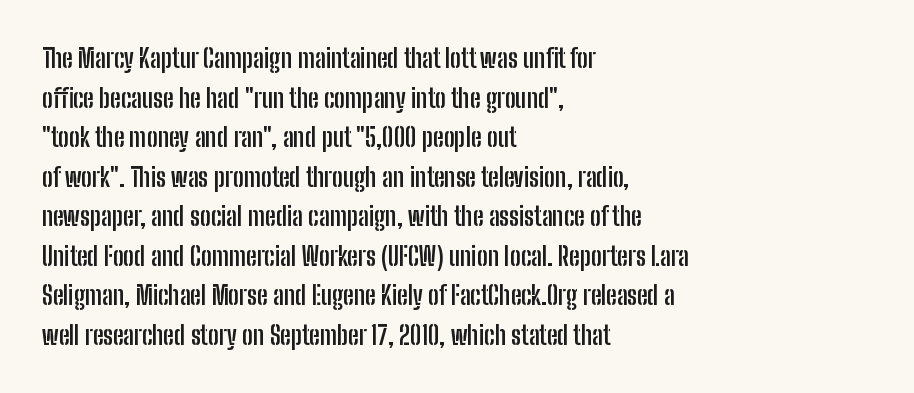
{"italic": "no", "bold": "yes", "underline": "no", "align": "left", "line_spacing": "normal", "line_spacing_ratio": 1.52, "letter_spacing": "normal", "letter_spacing_em": 0.0, "glyph_px": 26}
